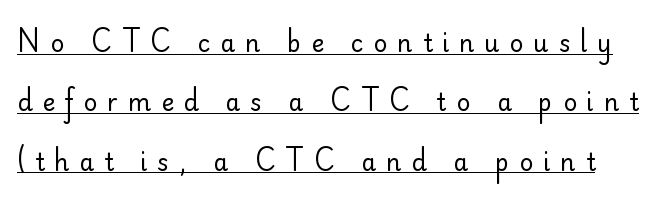
The image shows 24 px text type, upright; set loose line spacing (2.47x), unusually wide letter spacing (+0.41 em), underlined.
